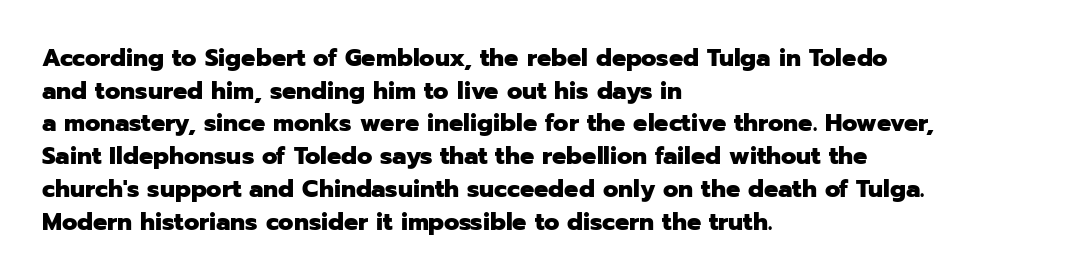
The image shows 25 px bold type, upright; set left-aligned, normal line spacing (1.31x), normal letter spacing, not underlined.
